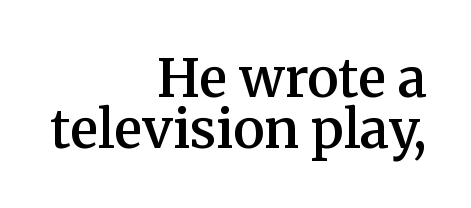
Q: Is the text bold? A: Semi-bold.
Q: Is the text italic (slanted)? A: No, it is upright.
Q: Is the typeface a serif or a sans-serif typeface? A: Serif.
Q: Is the text underlined? A: No.
Q: How is the paragraph aligned? A: Right-aligned.
Q: Is the spacing between letters normal or unusually wide? A: Normal.
Q: Is the spacing between lines tight, normal or loose? A: Tight.
Q: Width (condensed, normal, or wide)? A: Normal.
Q: Stroke contrast? A: Medium.
Q: x-height? A: Medium.
Q: Monospaced? A: No.
